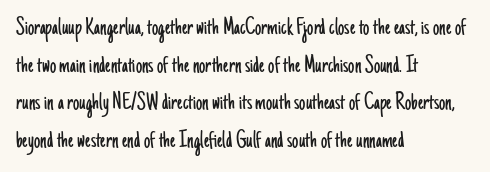
Q: Is the text bold? A: No.
Q: Is the text italic (slanted)? A: No, it is upright.
Q: Is the text underlined? A: No.
Q: How is the paragraph aligned? A: Left-aligned.
Q: Is the spacing between letters normal or unusually wide? A: Normal.
Q: Is the spacing between lines tight, normal or loose? A: Normal.
